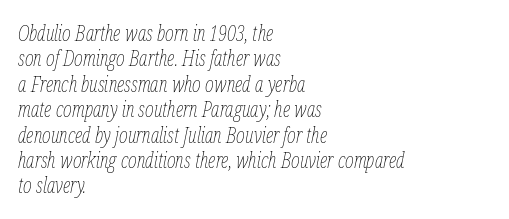
The image shows 21 px text type, italic (leaning right); set left-aligned, line spacing 1.21x, normal letter spacing, not underlined.
